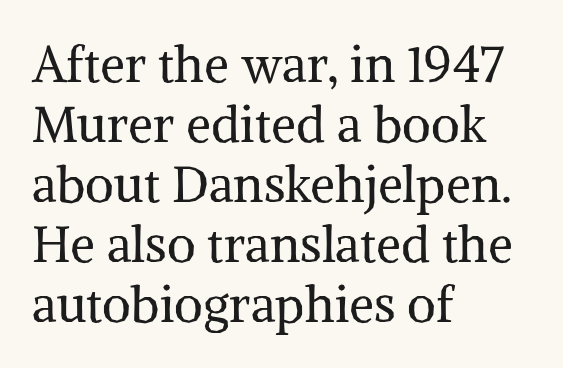
Check where the strokes stop: tiny serifs finish them off. Letters have the restrained weight of plain body copy at most. The baseline area is clear. The face used here is proportionally spaced, like ordinary book or web type. Tracking value appears to be zero — textbook default spacing.
